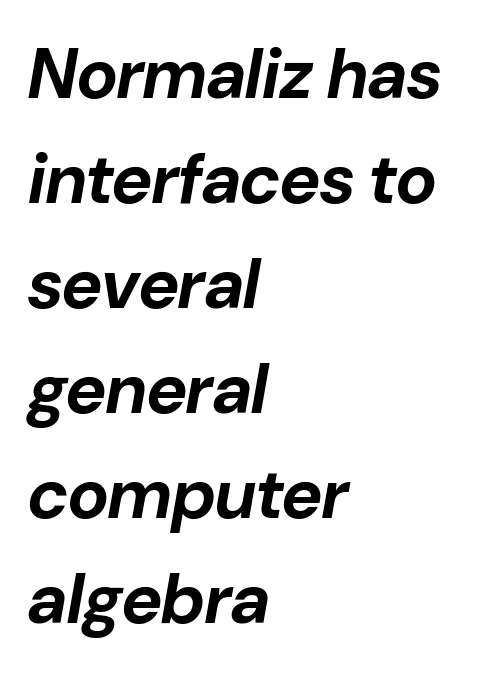
The image shows 70 px bold type, italic (leaning right); set left-aligned, normal line spacing (1.5x), normal letter spacing, not underlined; low stroke contrast and a medium x-height.
